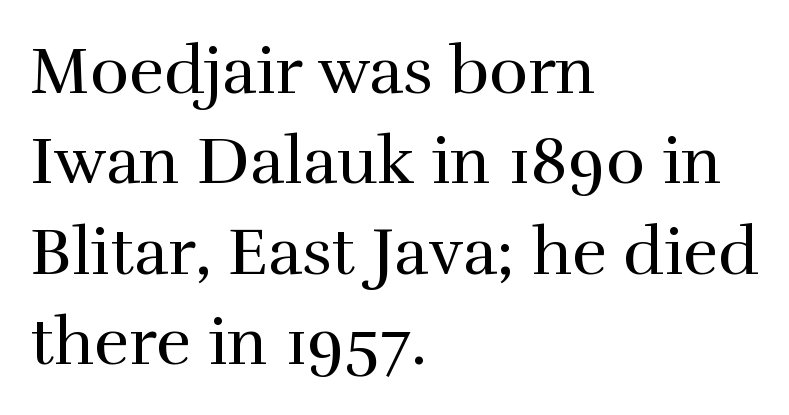
The image shows 66 px regular-weight serif type, upright; set left-aligned, normal line spacing (1.37x), normal letter spacing, not underlined; high stroke contrast and a medium x-height.
